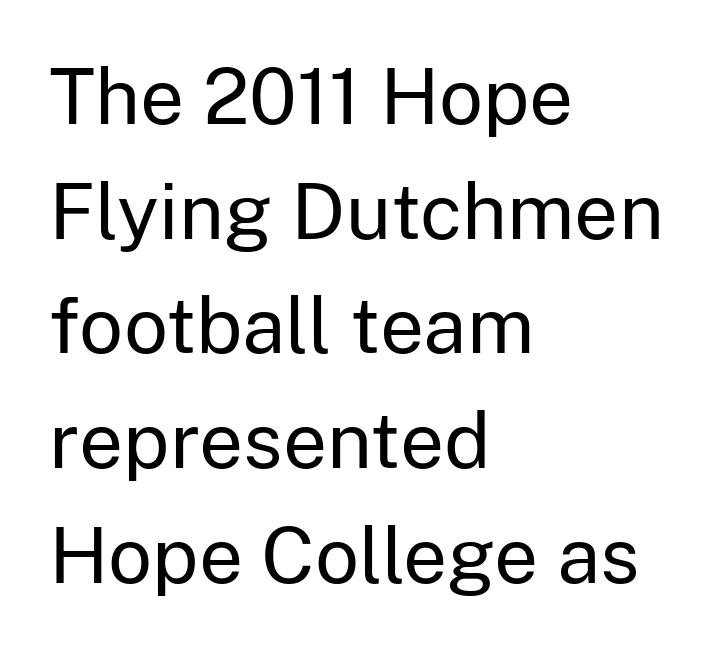
The image shows 78 px regular-weight sans-serif type, upright; set left-aligned, normal line spacing (1.47x), normal letter spacing, not underlined; low stroke contrast and a medium x-height.
